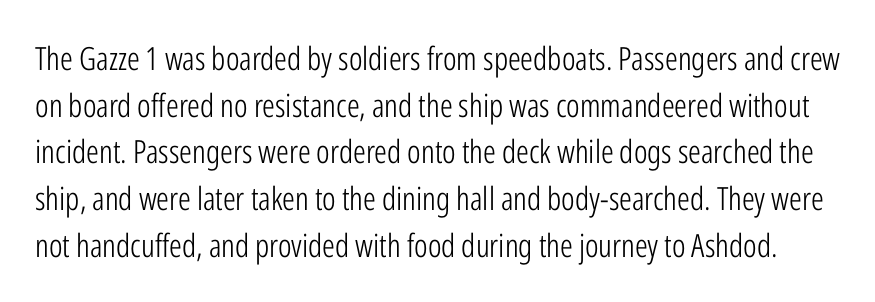
{"serif": "no", "italic": "no", "bold": "no", "weight": "light", "width": "condensed", "stroke_contrast": "low", "x_height": "medium", "monospaced": "no", "underline": "no", "line_spacing": "normal", "line_spacing_ratio": 1.46, "letter_spacing": "normal", "letter_spacing_em": 0.0, "glyph_px": 32}
